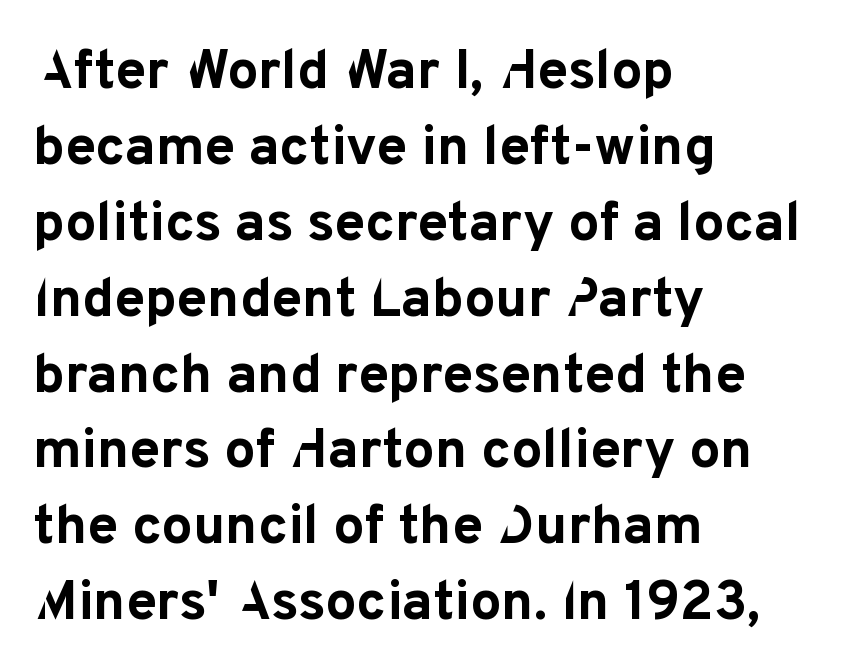
{"serif": "no", "italic": "no", "bold": "yes", "weight": "bold", "width": "normal", "stroke_contrast": "low", "x_height": "medium", "monospaced": "no", "underline": "no", "align": "left", "line_spacing": "normal", "line_spacing_ratio": 1.38, "letter_spacing": "normal", "letter_spacing_em": 0.0, "glyph_px": 55}
